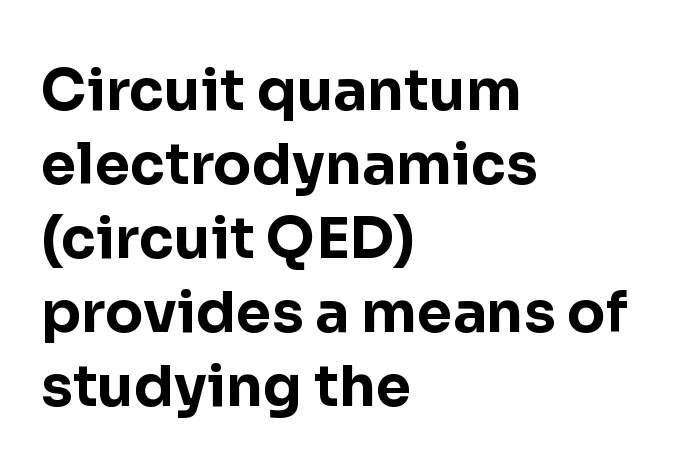
The image shows 57 px bold sans-serif type, upright; set left-aligned, normal line spacing (1.3x), normal letter spacing, not underlined; low stroke contrast and a medium x-height.
